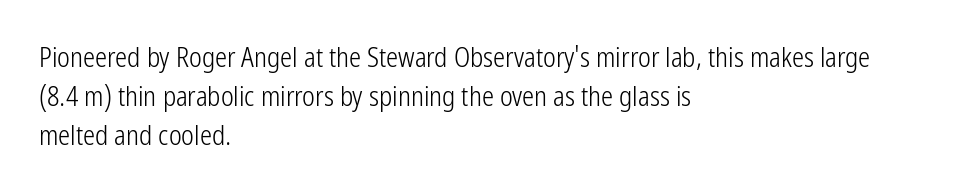
{"italic": "no", "bold": "no", "underline": "no", "align": "left", "line_spacing": "normal", "line_spacing_ratio": 1.44, "letter_spacing": "normal", "letter_spacing_em": 0.0, "glyph_px": 27}
